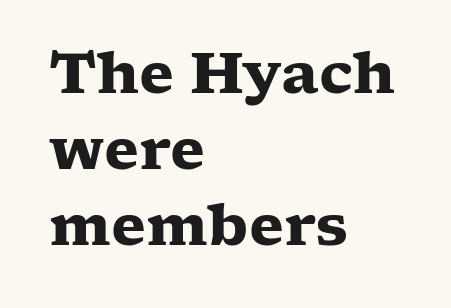
The image shows 57 px heavy, wide serif type, upright; set left-aligned, normal line spacing (1.33x), normal letter spacing, not underlined; low stroke contrast and a medium x-height.
